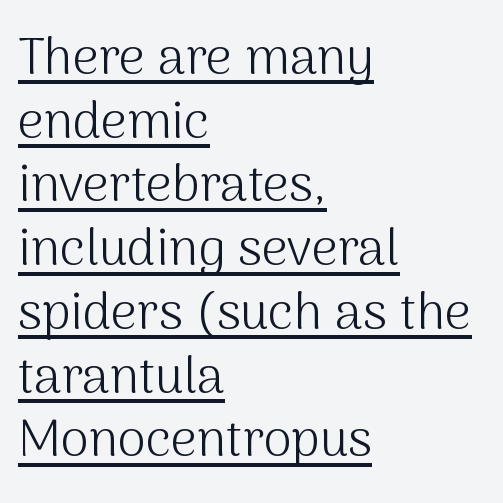
Q: Is the text bold? A: No.
Q: Is the text italic (slanted)? A: No, it is upright.
Q: Is the typeface a serif or a sans-serif typeface? A: Sans-serif.
Q: Is the text underlined? A: Yes.
Q: How is the paragraph aligned? A: Left-aligned.
Q: Is the spacing between letters normal or unusually wide? A: Normal.
Q: Is the spacing between lines tight, normal or loose? A: Normal.
Q: Width (condensed, normal, or wide)? A: Normal.
Q: Stroke contrast? A: Medium.
Q: x-height? A: Medium.
Q: Monospaced? A: No.
